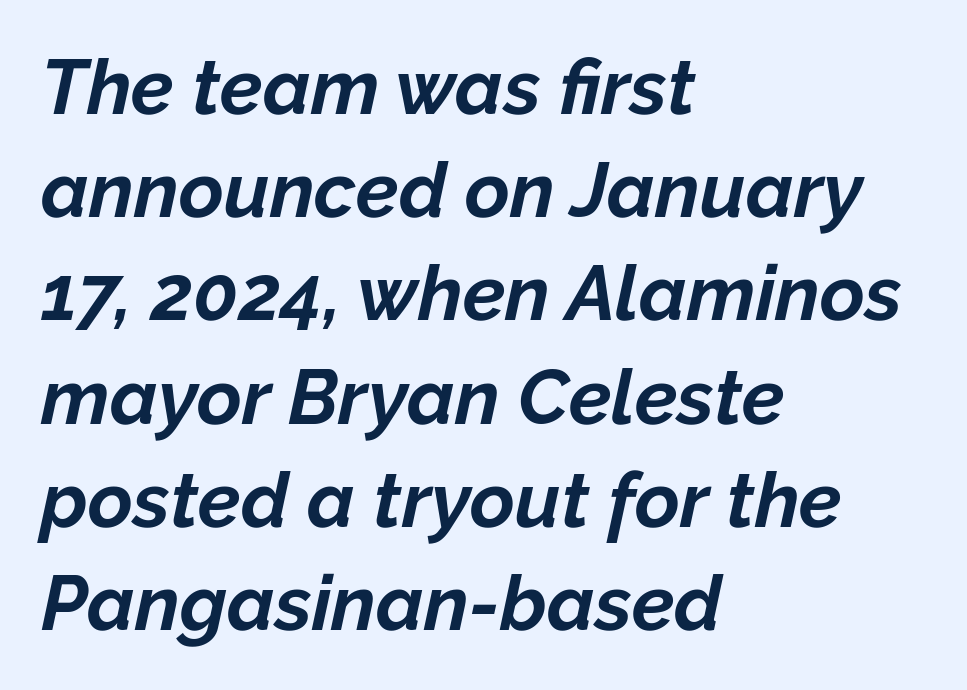
Emphasis-style slanted type is in use. A typesetter would call this leading conventional body-copy spacing. Looks like regular typesetting: each glyph gets only the width it needs. Rule under the text: the space is simply empty. Horizontal alignment here is leftward, the default for most running prose. Does the weight exceed regular? Yes, all the way to bold.
